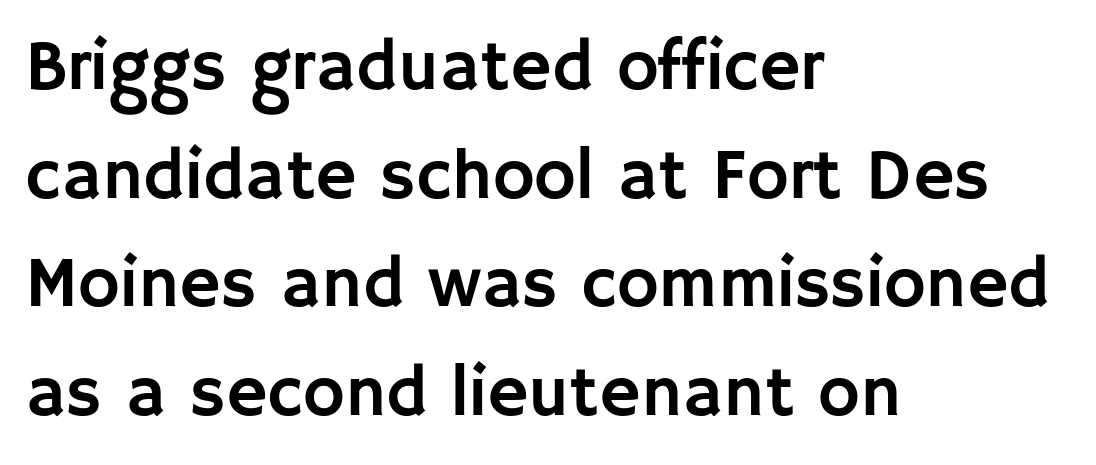
Think of a printed novel: that variable character pitch is what you see here. What stands out about the letter spacing? Nothing — it is the standard amount. The letters stand upright; this is a roman face. Grotesque or geometric, the face here clearly has no serifs.
